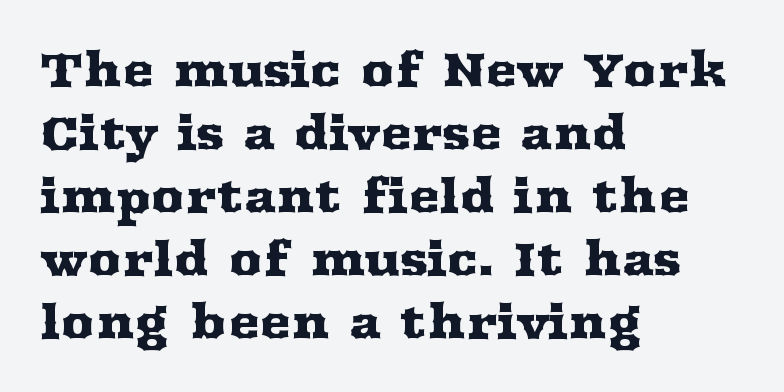
Varying glyph widths throughout — classic text-font behaviour. When letters stand straight like this, we call the style roman or upright. One-word summary of the alignment: left. Interline gaps are of average width in this sample. Tracking here is standard; glyphs follow each other at the usual distance. Serif or sans? Serif — the stroke terminals have little feet.
